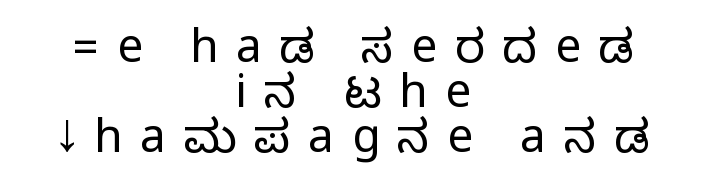
The letters stand upright; this is a roman face. Lines of text with bare space underneath. Between one letter and the next there's a generous, obvious gap. A typesetter would call this proportional, since set widths differ per character. One-word summary of the alignment: center. How would I describe the line gaps? Narrow and economical.
